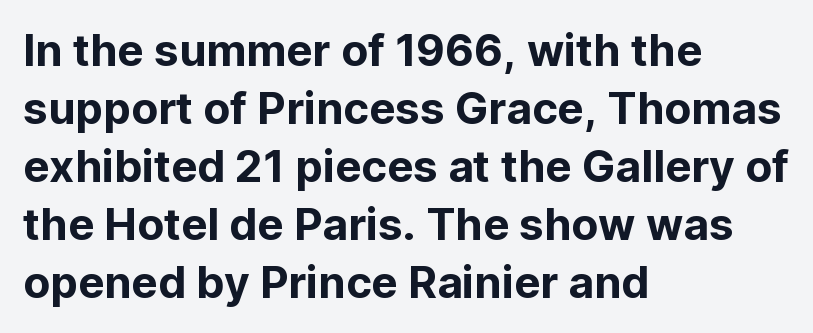
The image shows 44 px sans-serif type, upright; set left-aligned, normal line spacing (1.32x), normal letter spacing, not underlined; low stroke contrast and a medium x-height.
